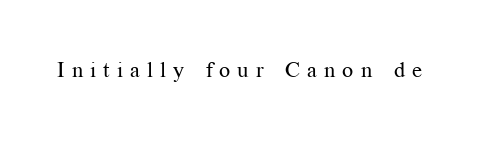
Q: Is the text bold? A: No.
Q: Is the text italic (slanted)? A: No, it is upright.
Q: Is the text underlined? A: No.
Q: Is the spacing between letters normal or unusually wide? A: Unusually wide.
